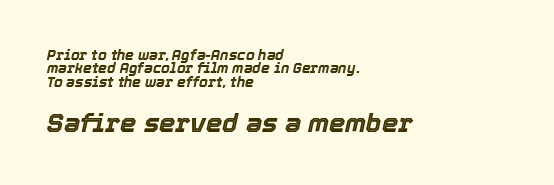
A typesetter would mark this as italic. Of the two passages, the one underneath uses the larger point size. Is the block centered? No — it sits flush against the left margin. Vertical spacing — tight. Glance below the letters and you will spot only blank space. Nothing unusual about the tracking: characters are spaced as the font intends.
